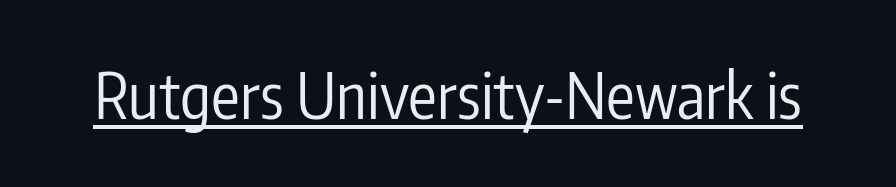
{"serif": "no", "italic": "no", "bold": "no", "weight": "regular", "width": "condensed", "stroke_contrast": "low", "x_height": "medium", "monospaced": "no", "underline": "yes", "letter_spacing": "normal", "letter_spacing_em": 0.0, "glyph_px": 64}
